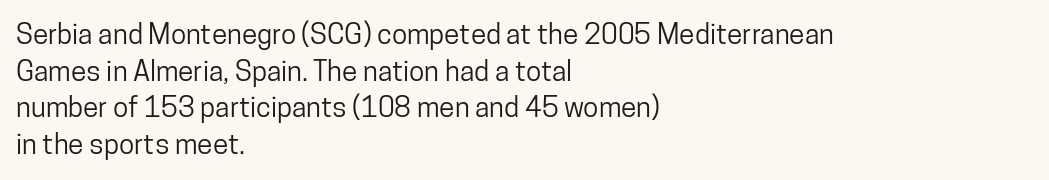
Q: Is the text italic (slanted)? A: No, it is upright.
Q: Is the typeface a serif or a sans-serif typeface? A: Sans-serif.
Q: Is the text underlined? A: No.
Q: How is the paragraph aligned? A: Left-aligned.
Q: Is the spacing between letters normal or unusually wide? A: Normal.
Q: Is the spacing between lines tight, normal or loose? A: Normal.
Q: Width (condensed, normal, or wide)? A: Condensed.
Q: Stroke contrast? A: Low.
Q: x-height? A: Medium.
Q: Monospaced? A: No.
